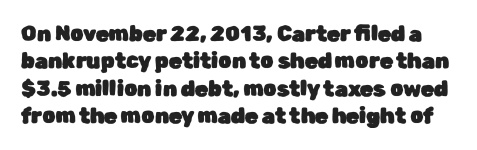
{"italic": "no", "underline": "no", "line_spacing": "normal", "line_spacing_ratio": 1.3, "letter_spacing": "normal", "letter_spacing_em": 0.0, "glyph_px": 21}
